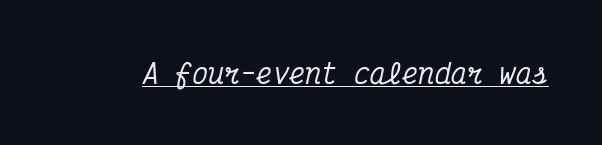
{"italic": "yes", "lean": "right", "slant_degrees": 12, "underline": "yes", "letter_spacing": "normal", "letter_spacing_em": 0.0, "glyph_px": 27}
